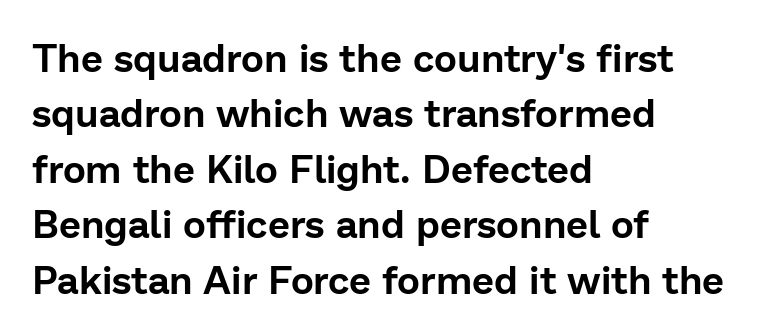
Q: Is the text italic (slanted)? A: No, it is upright.
Q: Is the typeface a serif or a sans-serif typeface? A: Sans-serif.
Q: Is the text underlined? A: No.
Q: How is the paragraph aligned? A: Left-aligned.
Q: Is the spacing between letters normal or unusually wide? A: Normal.
Q: Is the spacing between lines tight, normal or loose? A: Normal.
Q: Width (condensed, normal, or wide)? A: Normal.
Q: Stroke contrast? A: Low.
Q: x-height? A: Medium.
Q: Monospaced? A: No.
